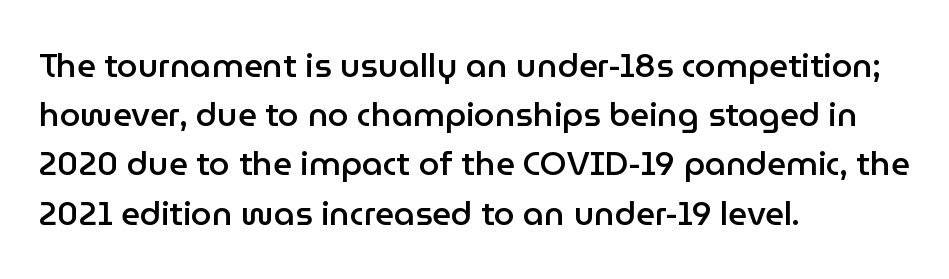
{"serif": "no", "italic": "no", "bold": "semi", "weight": "semibold", "width": "normal", "stroke_contrast": "low", "x_height": "medium", "monospaced": "no", "underline": "no", "align": "left", "line_spacing": "normal", "line_spacing_ratio": 1.49, "letter_spacing": "normal", "letter_spacing_em": 0.0, "glyph_px": 33}
